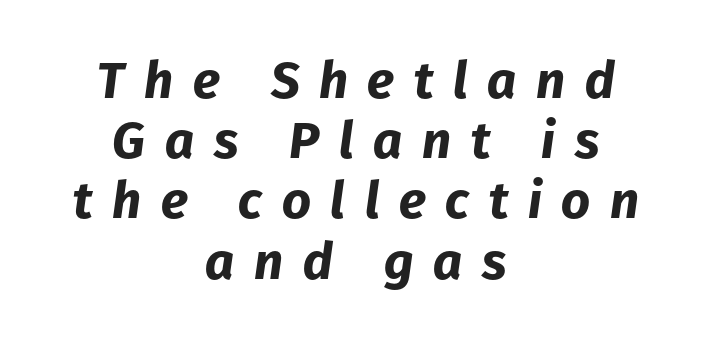
The image shows 51 px bold type, italic (leaning right); set centered, line spacing 1.18x, unusually wide letter spacing (+0.38 em), not underlined; low stroke contrast and a medium x-height.
